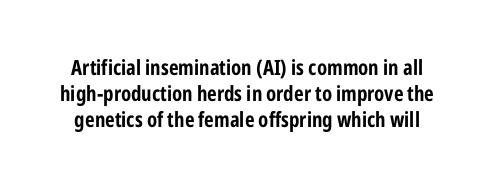
{"italic": "no", "bold": "yes", "underline": "no", "line_spacing_ratio": 1.24, "letter_spacing": "normal", "letter_spacing_em": 0.0, "glyph_px": 21}
